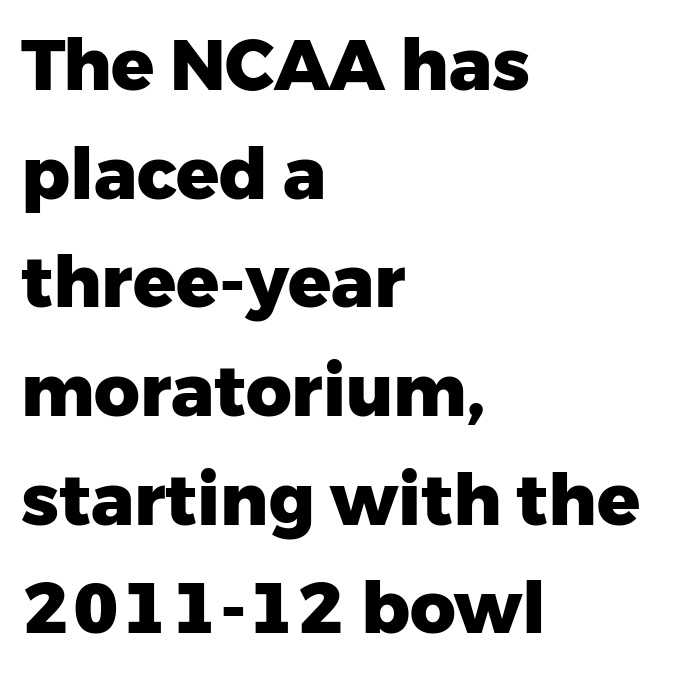
The image shows 71 px heavy sans-serif type, upright; set left-aligned, normal line spacing (1.53x), normal letter spacing, not underlined; low stroke contrast and a medium x-height.
